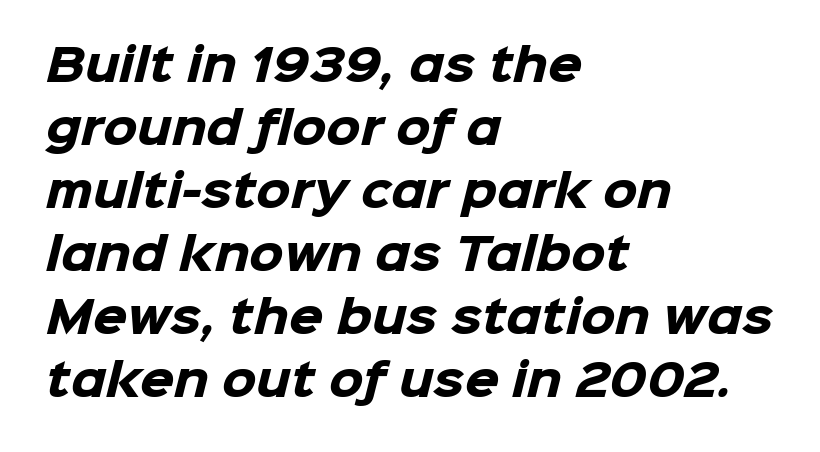
Q: Is the text bold? A: Yes.
Q: Is the typeface a serif or a sans-serif typeface? A: Sans-serif.
Q: Is the text underlined? A: No.
Q: How is the paragraph aligned? A: Left-aligned.
Q: Is the spacing between letters normal or unusually wide? A: Normal.
Q: Is the spacing between lines tight, normal or loose? A: Normal.
Q: Width (condensed, normal, or wide)? A: Normal.
Q: Stroke contrast? A: Low.
Q: x-height? A: Medium.
Q: Monospaced? A: No.
